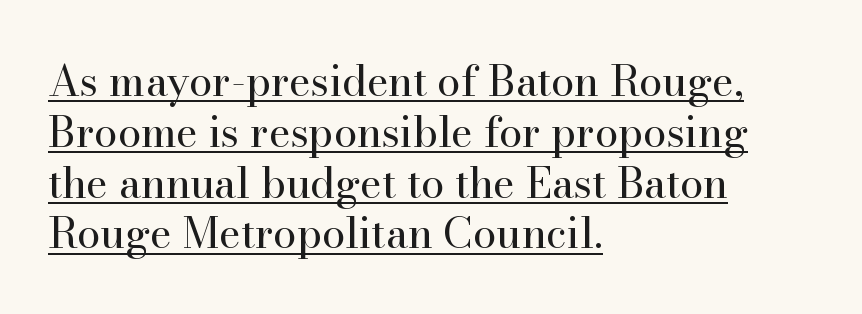
{"serif": "yes", "italic": "no", "bold": "no", "weight": "regular", "width": "normal", "stroke_contrast": "high", "x_height": "small", "monospaced": "no", "underline": "yes", "align": "left", "line_spacing_ratio": 1.21, "letter_spacing": "normal", "letter_spacing_em": 0.0, "glyph_px": 42}
